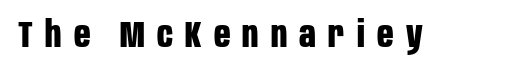
The image shows 36 px bold, condensed sans-serif type, upright; set unusually wide letter spacing (+0.34 em), not underlined; low stroke contrast and a large x-height.
